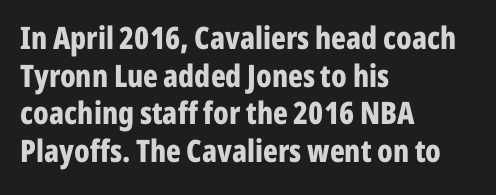
Q: Is the text bold? A: Yes.
Q: Is the text italic (slanted)? A: No, it is upright.
Q: Is the typeface a serif or a sans-serif typeface? A: Sans-serif.
Q: Is the text underlined? A: No.
Q: How is the paragraph aligned? A: Left-aligned.
Q: Is the spacing between letters normal or unusually wide? A: Normal.
Q: Width (condensed, normal, or wide)? A: Condensed.
Q: Stroke contrast? A: Low.
Q: x-height? A: Medium.
Q: Monospaced? A: No.
